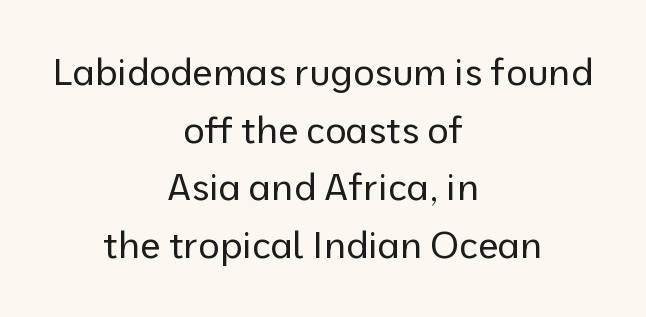
Q: Is the text bold? A: No.
Q: Is the text italic (slanted)? A: No, it is upright.
Q: Is the typeface a serif or a sans-serif typeface? A: Sans-serif.
Q: Is the text underlined? A: No.
Q: How is the paragraph aligned? A: Centered.
Q: Is the spacing between letters normal or unusually wide? A: Normal.
Q: Is the spacing between lines tight, normal or loose? A: Normal.
Q: Width (condensed, normal, or wide)? A: Normal.
Q: Stroke contrast? A: Low.
Q: x-height? A: Medium.
Q: Monospaced? A: No.
